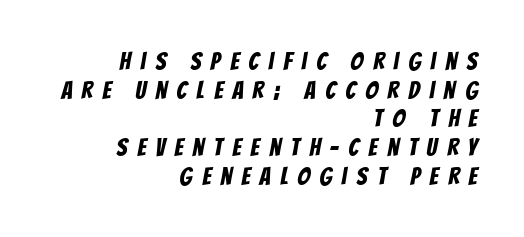
{"underline": "no", "align": "right", "line_spacing": "tight", "line_spacing_ratio": 1.15, "letter_spacing": "wide", "letter_spacing_em": 0.39, "glyph_px": 25}
